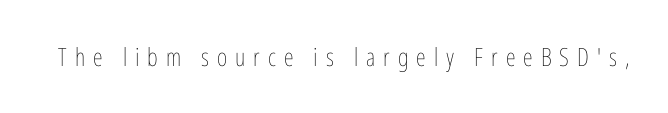
{"italic": "no", "bold": "no", "underline": "no", "letter_spacing": "wide", "letter_spacing_em": 0.32, "glyph_px": 25}
